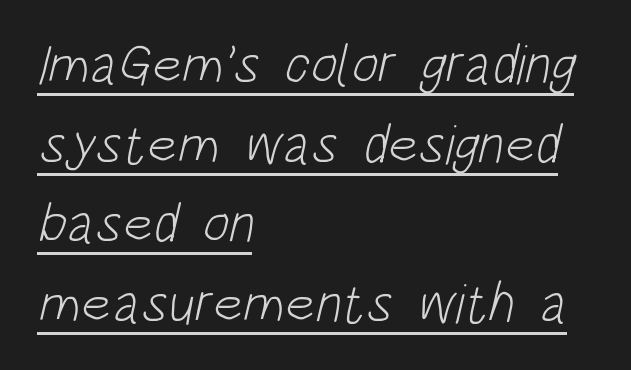
The image shows 56 px light, condensed sans-serif type; set left-aligned, normal line spacing (1.42x), normal letter spacing, underlined; low stroke contrast and a large x-height.
